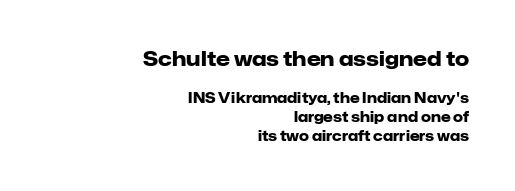
{"italic": "no", "bold": "yes", "underline": "no", "align": "right", "line_spacing": "normal", "line_spacing_ratio": 1.35, "letter_spacing": "normal", "letter_spacing_em": 0.0, "larger_block": "first", "size_ratio": 1.43, "glyph_px": 20}
